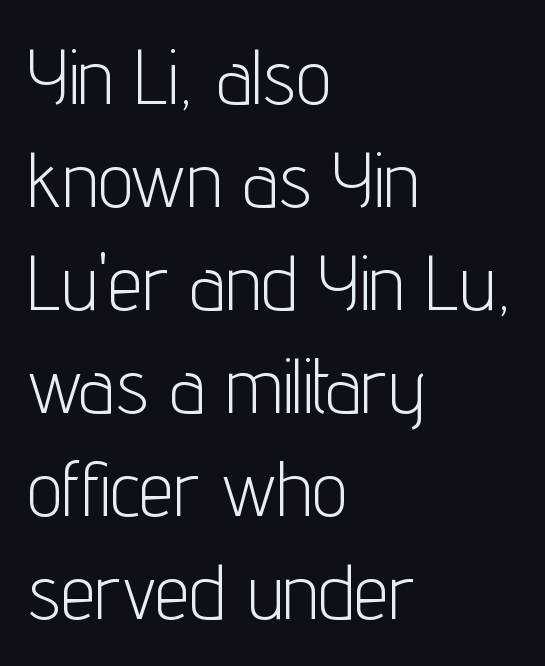
{"serif": "no", "italic": "no", "bold": "no", "weight": "light", "width": "condensed", "stroke_contrast": "low", "x_height": "medium", "monospaced": "no", "underline": "no", "align": "left", "line_spacing": "normal", "line_spacing_ratio": 1.32, "letter_spacing": "normal", "letter_spacing_em": 0.0, "glyph_px": 78}
